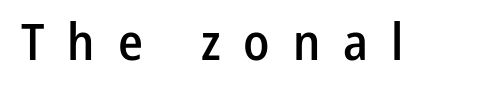
The image shows 51 px semibold, condensed sans-serif type, upright; set unusually wide letter spacing (+0.45 em), not underlined; low stroke contrast and a medium x-height.
